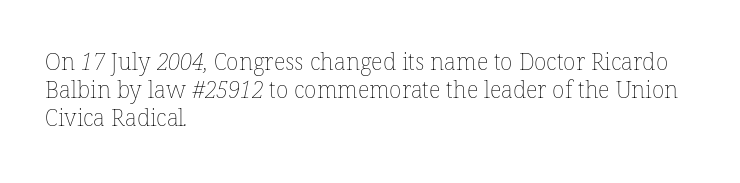
{"bold": "no", "underline": "no", "align": "left", "line_spacing_ratio": 1.21, "letter_spacing": "normal", "letter_spacing_em": 0.0, "glyph_px": 23}
